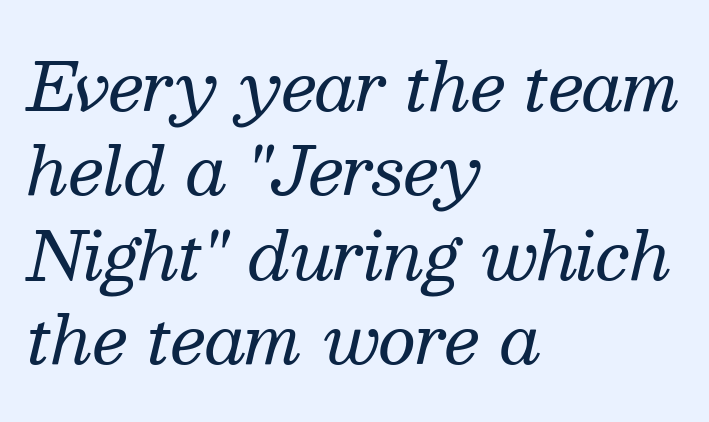
Q: Is the text bold? A: No.
Q: Is the text italic (slanted)? A: Yes, it leans right by about 13 degrees.
Q: Is the typeface a serif or a sans-serif typeface? A: Serif.
Q: Is the text underlined? A: No.
Q: How is the paragraph aligned? A: Left-aligned.
Q: Is the spacing between letters normal or unusually wide? A: Normal.
Q: Is the spacing between lines tight, normal or loose? A: Normal.
Q: Width (condensed, normal, or wide)? A: Normal.
Q: Stroke contrast? A: Medium.
Q: x-height? A: Medium.
Q: Monospaced? A: No.
